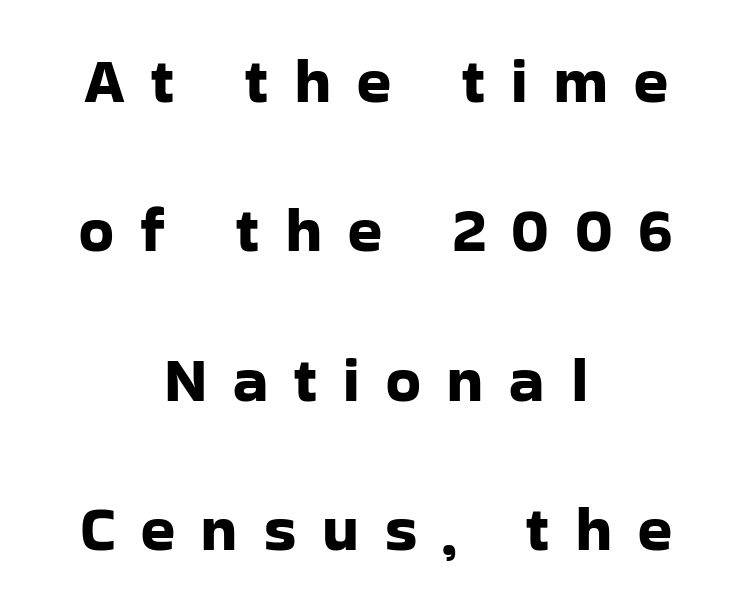
{"serif": "no", "italic": "no", "width": "normal", "stroke_contrast": "low", "x_height": "medium", "monospaced": "no", "underline": "no", "align": "center", "line_spacing": "loose", "line_spacing_ratio": 2.37, "letter_spacing": "wide", "letter_spacing_em": 0.41, "glyph_px": 63}
